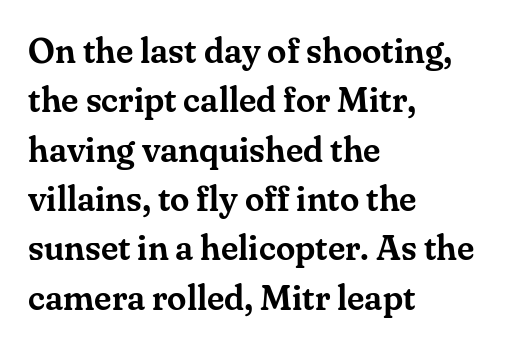
The image shows 35 px serif type, upright; set left-aligned, normal line spacing (1.41x), normal letter spacing, not underlined; medium stroke contrast and a small x-height.
